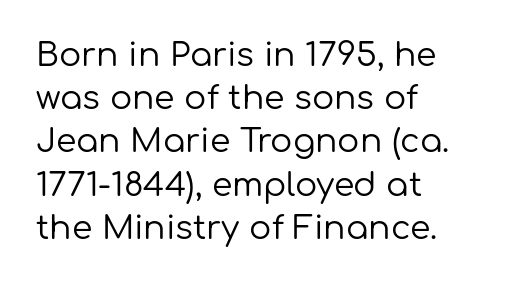
Q: Is the text bold? A: No.
Q: Is the text italic (slanted)? A: No, it is upright.
Q: Is the typeface a serif or a sans-serif typeface? A: Sans-serif.
Q: Is the text underlined? A: No.
Q: How is the paragraph aligned? A: Left-aligned.
Q: Is the spacing between letters normal or unusually wide? A: Normal.
Q: Is the spacing between lines tight, normal or loose? A: Normal.
Q: Width (condensed, normal, or wide)? A: Normal.
Q: Stroke contrast? A: Low.
Q: x-height? A: Medium.
Q: Monospaced? A: No.
